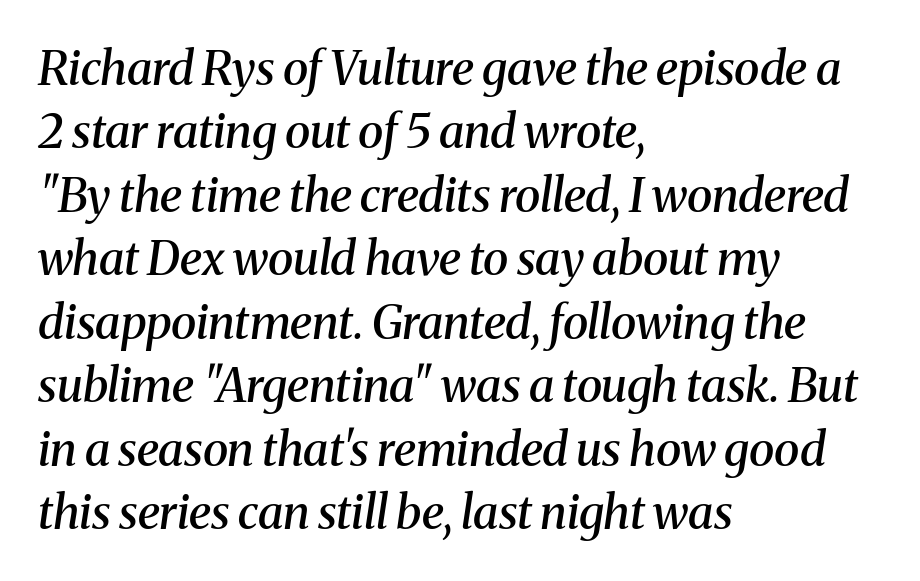
The image shows 47 px semibold serif type, italic (leaning right); set left-aligned, normal line spacing (1.35x), normal letter spacing, not underlined; medium stroke contrast and a medium x-height.
